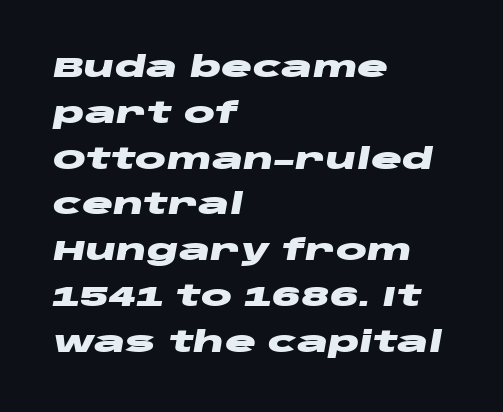
{"italic": "yes", "lean": "right", "slant_degrees": 10, "bold": "yes", "weight": "heavy", "width": "wide", "stroke_contrast": "low", "x_height": "large", "monospaced": "no", "underline": "no", "align": "left", "line_spacing": "normal", "line_spacing_ratio": 1.58, "letter_spacing": "normal", "letter_spacing_em": 0.0, "glyph_px": 29}
